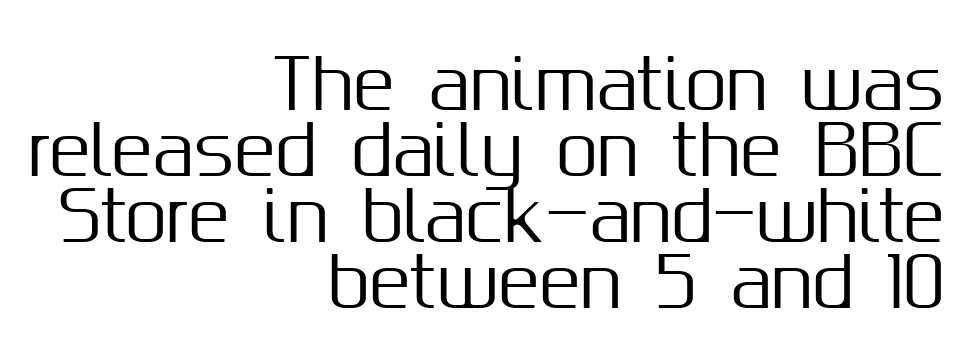
{"serif": "no", "italic": "no", "width": "normal", "stroke_contrast": "medium", "x_height": "medium", "monospaced": "no", "underline": "no", "align": "right", "line_spacing": "tight", "line_spacing_ratio": 0.97, "letter_spacing": "normal", "letter_spacing_em": 0.0, "glyph_px": 68}
